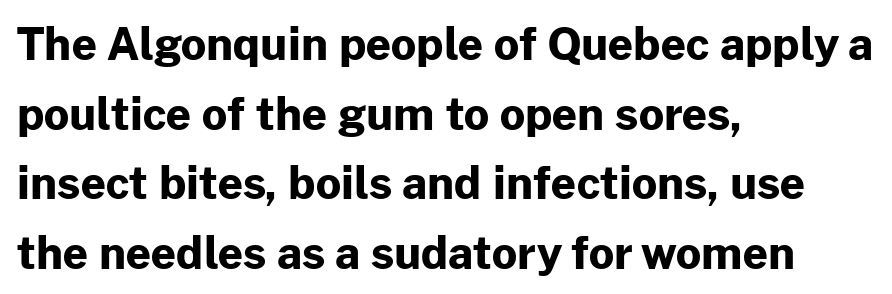
Underlining? Definitely not there. Typographic density is high because the face is bold. Looks like regular typesetting: each glyph gets only the width it needs. The lines sit at an ordinary, default distance from one another. The typography opts for an upright posture over an oblique one.
